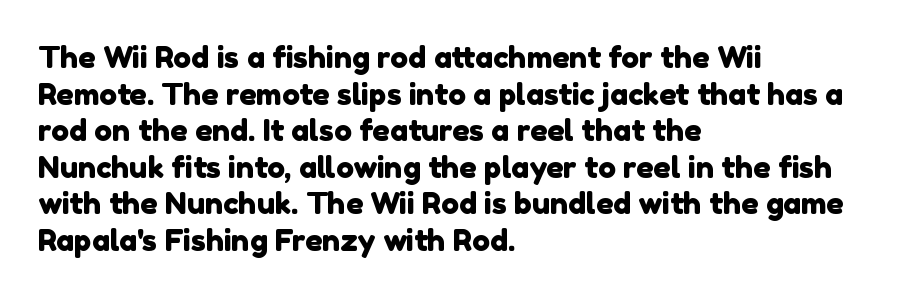
The image shows 30 px sans-serif type; set left-aligned, line spacing 1.22x, normal letter spacing, not underlined; a medium x-height.
